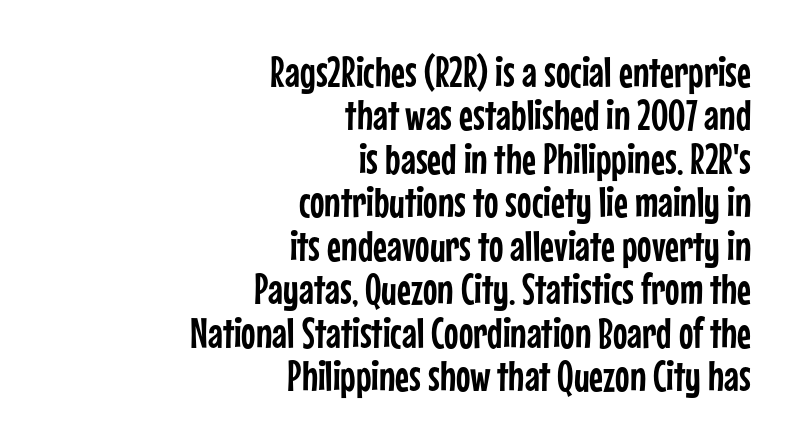
Q: Is the text italic (slanted)? A: No, it is upright.
Q: Is the typeface a serif or a sans-serif typeface? A: Sans-serif.
Q: Is the text underlined? A: No.
Q: How is the paragraph aligned? A: Right-aligned.
Q: Is the spacing between letters normal or unusually wide? A: Normal.
Q: Is the spacing between lines tight, normal or loose? A: Tight.
Q: Width (condensed, normal, or wide)? A: Condensed.
Q: Stroke contrast? A: Low.
Q: x-height? A: Medium.
Q: Monospaced? A: No.
